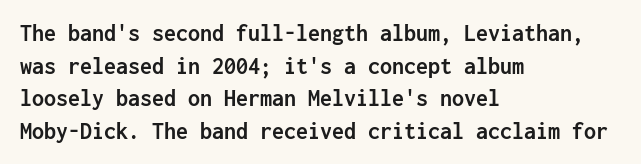
The image shows 24 px bold type, upright; set left-aligned, normal line spacing (1.36x), normal letter spacing, not underlined.
